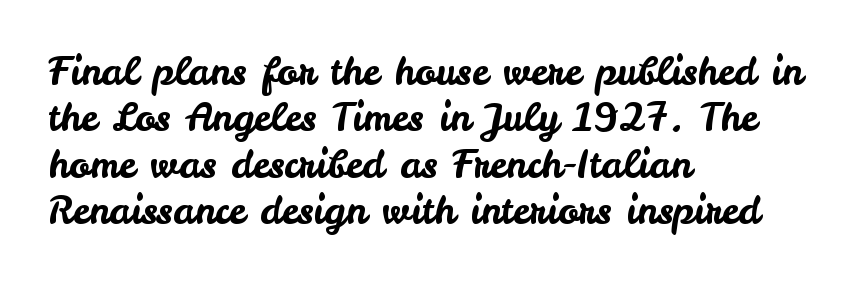
{"serif": "no", "width": "normal", "stroke_contrast": "low", "x_height": "small", "monospaced": "no", "underline": "no", "align": "left", "line_spacing_ratio": 1.22, "letter_spacing": "normal", "letter_spacing_em": 0.0, "glyph_px": 38}
